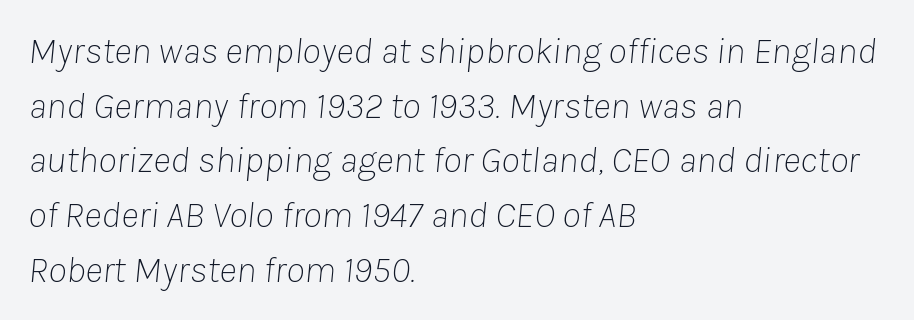
The lines are quadded left. How would I describe the line gaps? Plain and ordinary. Weight class: somewhere from thin through regular. The lettering tilts uniformly, giving the passage an italic look.
